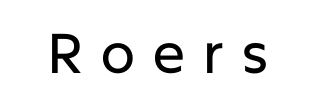
The image shows 56 px sans-serif type, upright; set unusually wide letter spacing (+0.3 em), not underlined; low stroke contrast and a medium x-height.
